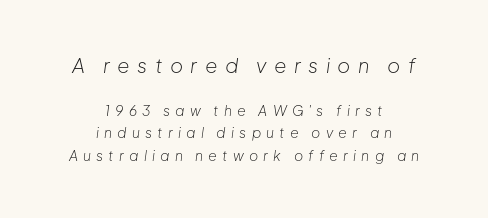
Weight: not bold — regular or lighter. Here the first block reads like a headline and the second like body copy. Alignment: centered. The vertical gap from one line to the next is medium. Students, note that the glyphs here are deliberately spaced far apart. Slant detected: the letters are inclined.
